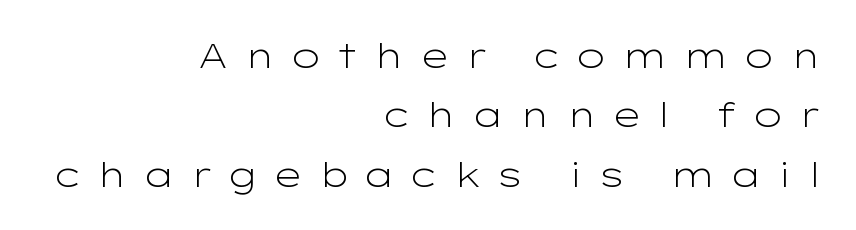
The zone under the glyphs is completely vacant. A student would call this right alignment; a typographer would say flush right, rag left. The typeface has the unassuming heft of standard copy or less. Check where the strokes stop: nothing finishes them off — pure sans.
